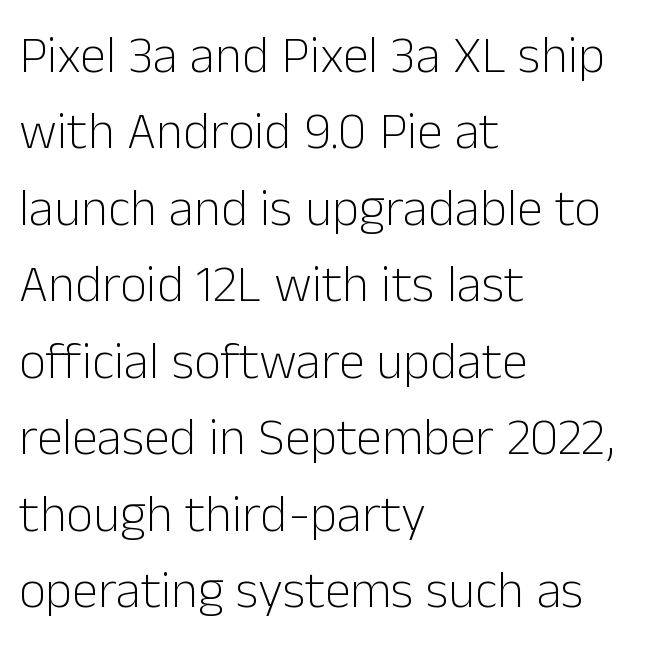
The letters stand upright; this is a roman face. Letters have the restrained weight of plain body copy at most. Do the characters align in a grid? No, the font is proportional. This sample uses plain, unmodified letter spacing. Words float on clear page, feet unadorned. Line beginnings align vertically; line endings do not.
